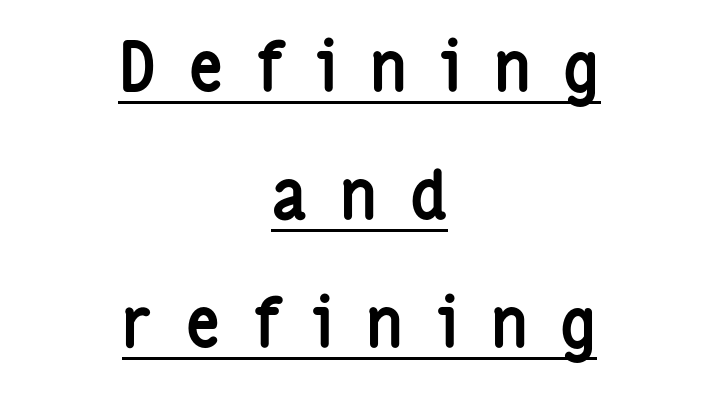
{"serif": "no", "italic": "no", "bold": "yes", "weight": "semibold", "width": "condensed", "stroke_contrast": "low", "x_height": "medium", "monospaced": "no", "underline": "yes", "align": "center", "line_spacing": "loose", "line_spacing_ratio": 1.91, "letter_spacing": "wide", "letter_spacing_em": 0.49, "glyph_px": 67}
